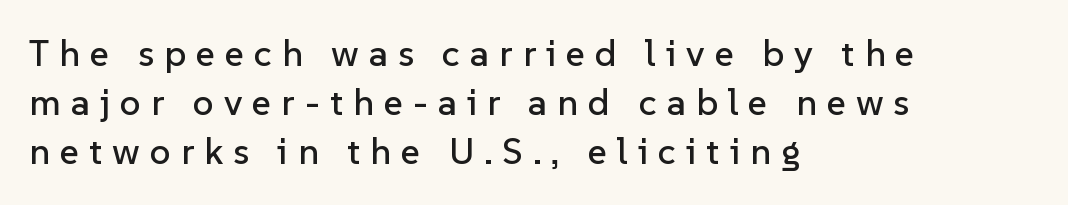
The image shows 37 px sans-serif type, upright; set left-aligned, normal line spacing (1.33x), unusually wide letter spacing (+0.27 em), not underlined; low stroke contrast and a medium x-height.
